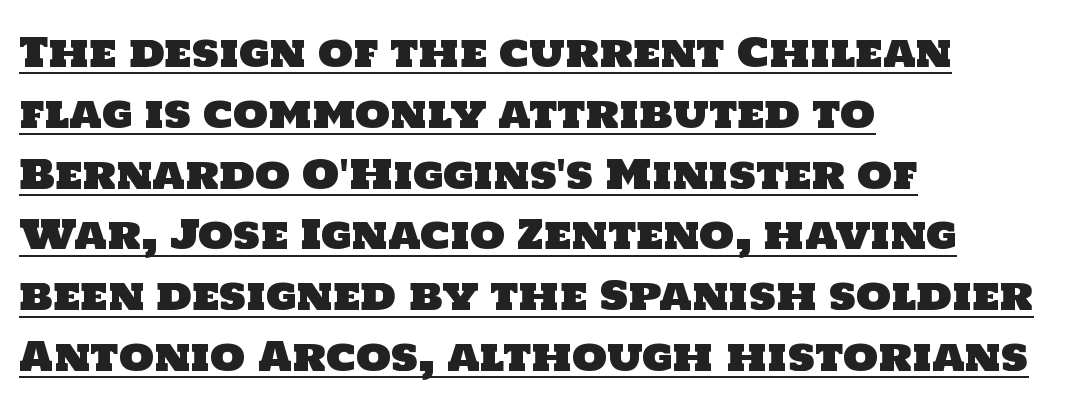
{"serif": "no", "width": "normal", "stroke_contrast": "low", "x_height": "large", "monospaced": "no", "underline": "yes", "align": "left", "line_spacing": "normal", "line_spacing_ratio": 1.52, "letter_spacing": "normal", "letter_spacing_em": 0.0, "glyph_px": 40}
